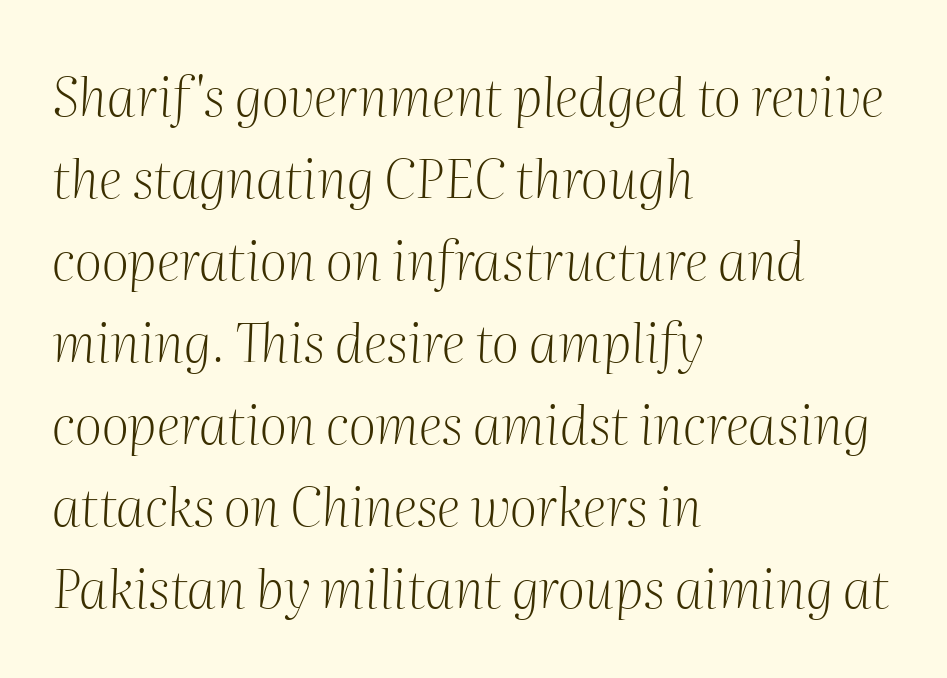
The image shows 54 px light serif type, italic (leaning right); set left-aligned, normal line spacing (1.52x), normal letter spacing, not underlined; medium stroke contrast and a medium x-height.
